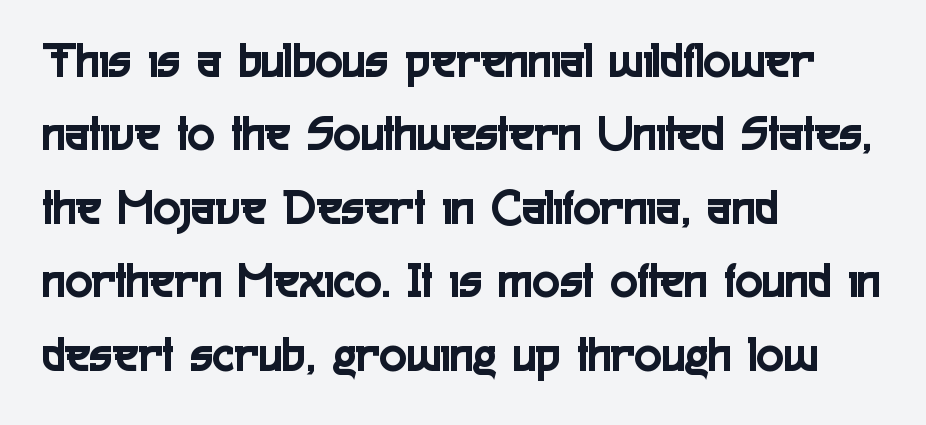
Q: Is the text italic (slanted)? A: No, it is upright.
Q: Is the typeface a serif or a sans-serif typeface? A: Sans-serif.
Q: Is the text underlined? A: No.
Q: How is the paragraph aligned? A: Left-aligned.
Q: Is the spacing between letters normal or unusually wide? A: Normal.
Q: Is the spacing between lines tight, normal or loose? A: Normal.
Q: Width (condensed, normal, or wide)? A: Condensed.
Q: x-height? A: Medium.
Q: Monospaced? A: No.
